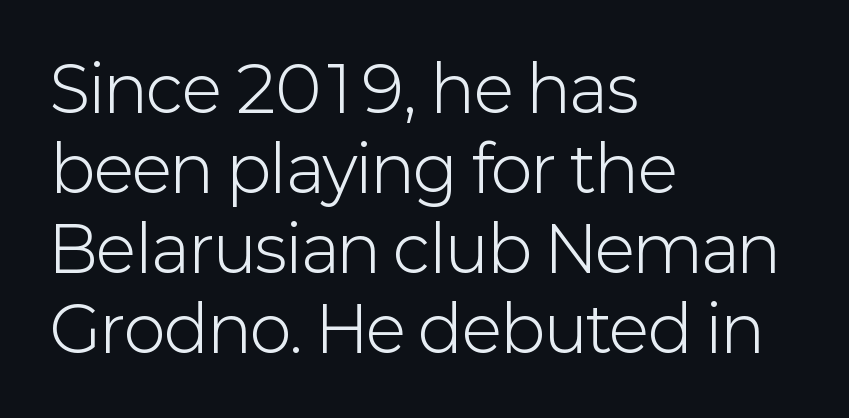
The image shows 63 px light sans-serif type, upright; set left-aligned, normal line spacing (1.27x), normal letter spacing, not underlined; low stroke contrast and a medium x-height.
